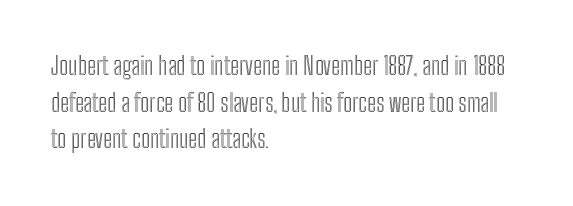
The image shows 24 px text type, upright; set left-aligned, normal line spacing (1.53x), normal letter spacing, not underlined.
